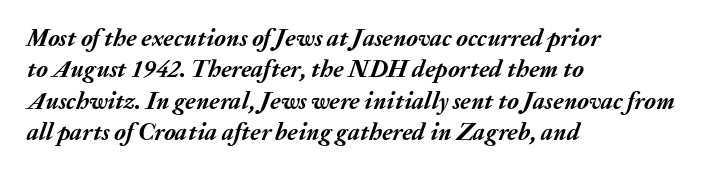
Q: Is the text bold? A: Yes.
Q: Is the text italic (slanted)? A: Yes, it leans right by about 20 degrees.
Q: Is the text underlined? A: No.
Q: How is the paragraph aligned? A: Left-aligned.
Q: Is the spacing between letters normal or unusually wide? A: Normal.
Q: Is the spacing between lines tight, normal or loose? A: Normal.
